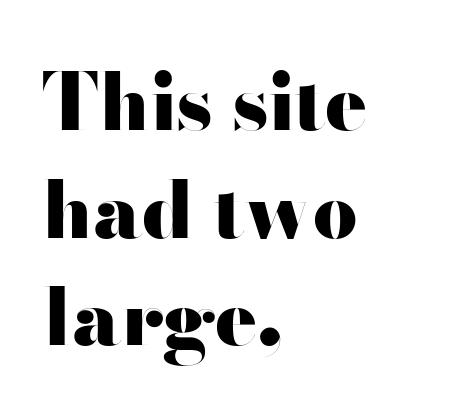
Q: Is the text bold? A: Yes.
Q: Is the text italic (slanted)? A: No, it is upright.
Q: Is the typeface a serif or a sans-serif typeface? A: Sans-serif.
Q: Is the text underlined? A: No.
Q: How is the paragraph aligned? A: Left-aligned.
Q: Is the spacing between letters normal or unusually wide? A: Normal.
Q: Is the spacing between lines tight, normal or loose? A: Normal.
Q: Width (condensed, normal, or wide)? A: Wide.
Q: Stroke contrast? A: High.
Q: x-height? A: Small.
Q: Monospaced? A: No.
